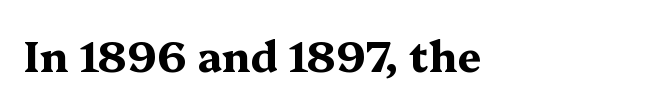
The image shows 42 px bold, wide serif type, upright; set normal letter spacing, not underlined; medium stroke contrast and a medium x-height.
